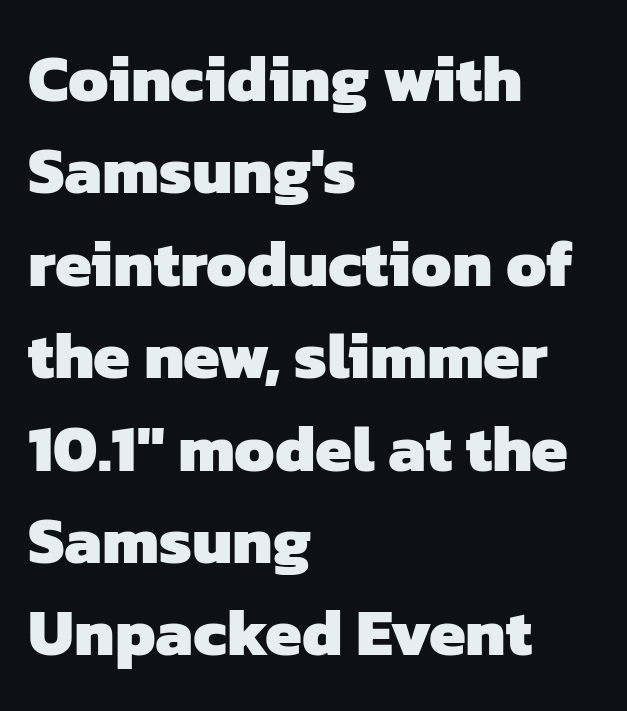
The image shows 66 px heavy sans-serif type; set left-aligned, normal line spacing (1.4x), normal letter spacing, not underlined; low stroke contrast and a medium x-height.
